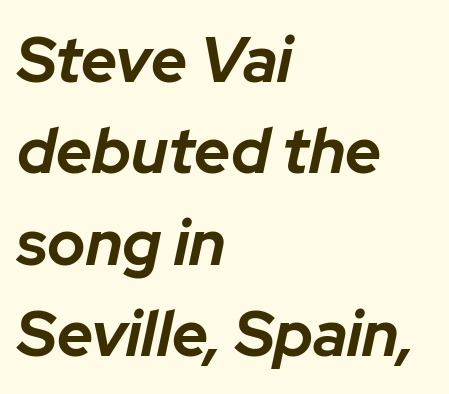
Q: Is the text bold? A: Yes.
Q: Is the text italic (slanted)? A: Yes, it leans right by about 12 degrees.
Q: Is the text underlined? A: No.
Q: How is the paragraph aligned? A: Left-aligned.
Q: Is the spacing between letters normal or unusually wide? A: Normal.
Q: Is the spacing between lines tight, normal or loose? A: Normal.
Q: Width (condensed, normal, or wide)? A: Normal.
Q: Stroke contrast? A: Low.
Q: x-height? A: Medium.
Q: Monospaced? A: No.
